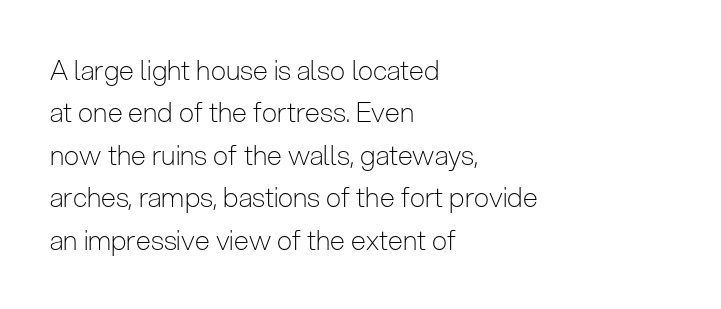
Characters follow at the spacing the type designer built in. Where is the straight margin? On the left. Weight: regular or lighter. Check the space under the baseline: it is left empty. Each new line begins a customary step beneath the previous one.
